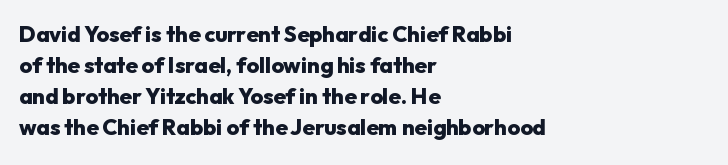
The image shows 22 px bold type, upright; set left-aligned, normal line spacing (1.41x), normal letter spacing, not underlined.
